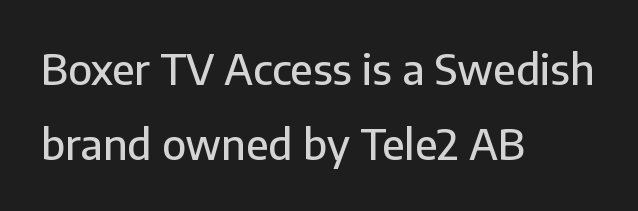
The image shows 42 px sans-serif type, upright; set left-aligned, line spacing 1.78x, normal letter spacing, not underlined; low stroke contrast and a medium x-height.
